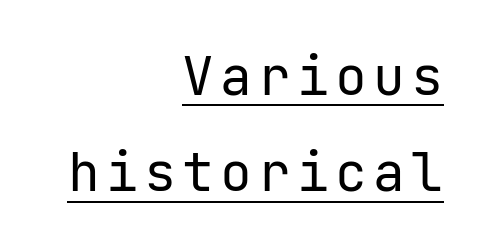
Upright lettering throughout. The rag falls on the left side of this text block. Somebody hit Ctrl+U on this one — the words are underlined. Heaviness? Minimal to ordinary, like unemphasized prose. The characters display no serif detailing; their extremities are plain.
